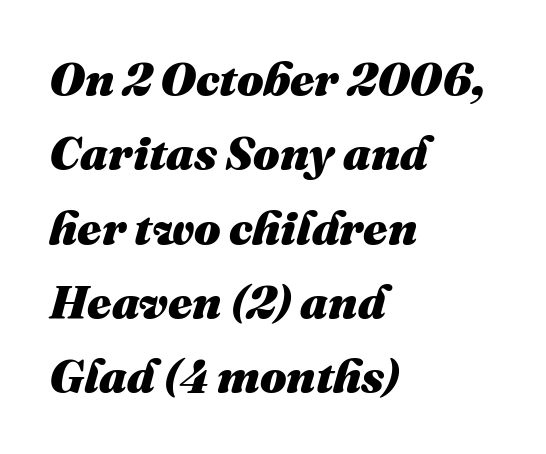
Q: Is the text bold? A: Yes.
Q: Is the text italic (slanted)? A: Yes, it leans right by about 16 degrees.
Q: Is the text underlined? A: No.
Q: How is the paragraph aligned? A: Left-aligned.
Q: Is the spacing between letters normal or unusually wide? A: Normal.
Q: Is the spacing between lines tight, normal or loose? A: Normal.
Q: Width (condensed, normal, or wide)? A: Normal.
Q: Stroke contrast? A: Medium.
Q: x-height? A: Medium.
Q: Monospaced? A: No.
